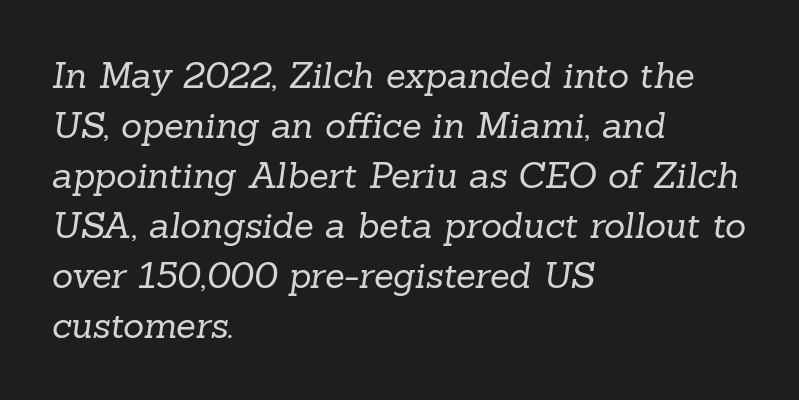
Q: Is the text bold? A: No.
Q: Is the typeface a serif or a sans-serif typeface? A: Serif.
Q: Is the text underlined? A: No.
Q: How is the paragraph aligned? A: Left-aligned.
Q: Is the spacing between letters normal or unusually wide? A: Normal.
Q: Is the spacing between lines tight, normal or loose? A: Normal.
Q: Width (condensed, normal, or wide)? A: Normal.
Q: Stroke contrast? A: Low.
Q: x-height? A: Medium.
Q: Monospaced? A: No.
